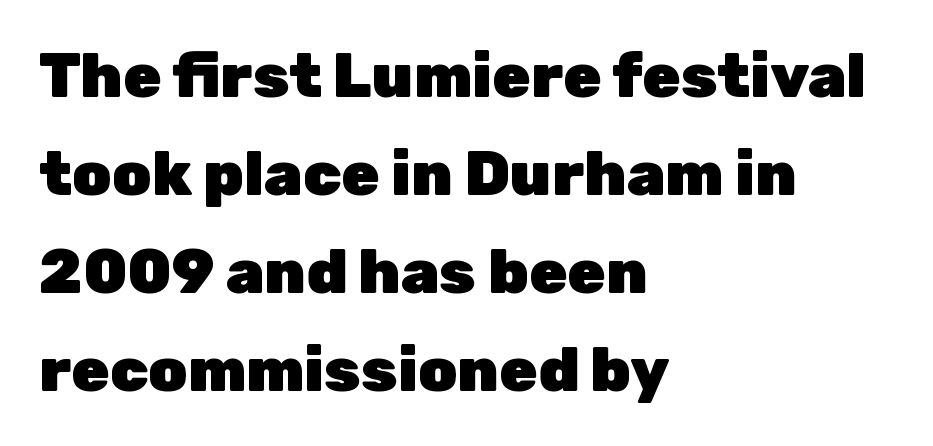
Students, observe: this is what conventionally led text looks like. Heavy-handed strokes throughout: this text is bold. Rendered with straight, roman letterforms. A typesetter would call this proportional, since set widths differ per character. The typeface chosen for these lines omits serifs. Look at the tracking — it's just the regular setting, nothing added.
